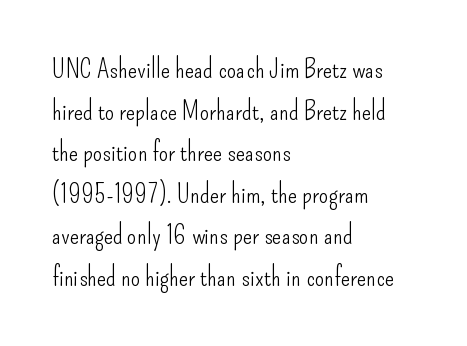
The image shows 27 px text type, upright; set left-aligned, normal line spacing (1.54x), normal letter spacing, not underlined.
